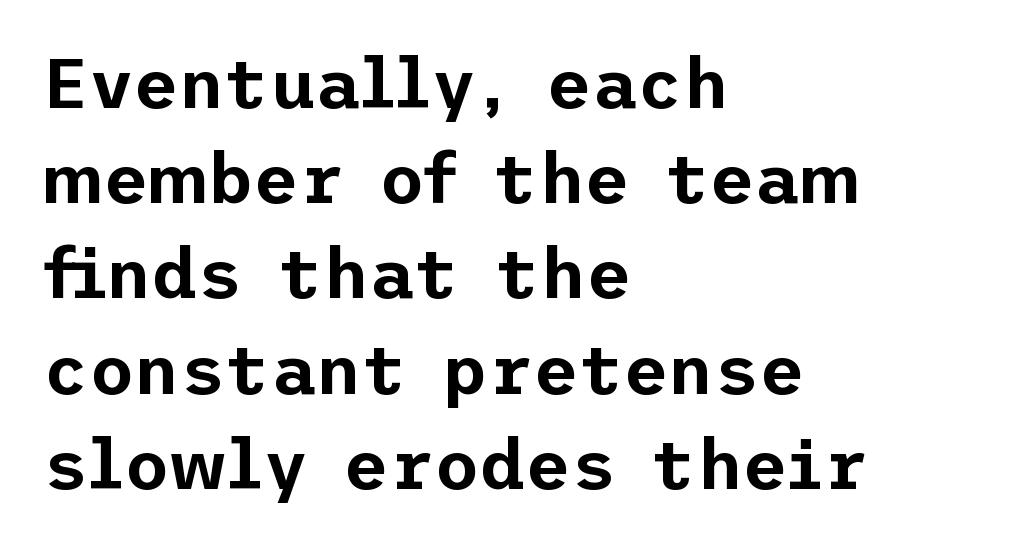
The type family on display is of the sans-serif kind. Whoever set this chose a conventional vertical rhythm. The specimen omits any rule beneath the text block's lines. Compared with a centered layout, this one pins lines to the left instead. Between one letter and the next there's only the usual sliver of space. A typesetter would mark this as roman, not italic.
